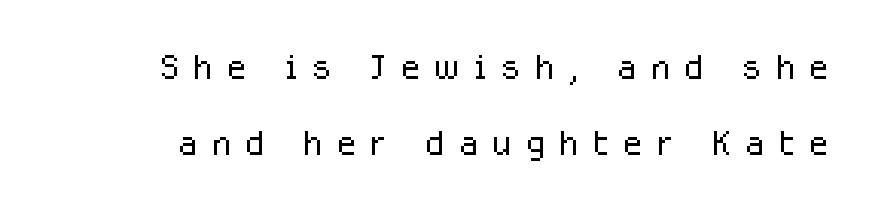
{"serif": "no", "italic": "no", "bold": "no", "weight": "light", "width": "normal", "stroke_contrast": "low", "x_height": "medium", "monospaced": "no", "underline": "no", "line_spacing": "normal", "line_spacing_ratio": 1.58, "letter_spacing": "wide", "letter_spacing_em": 0.26, "glyph_px": 48}
